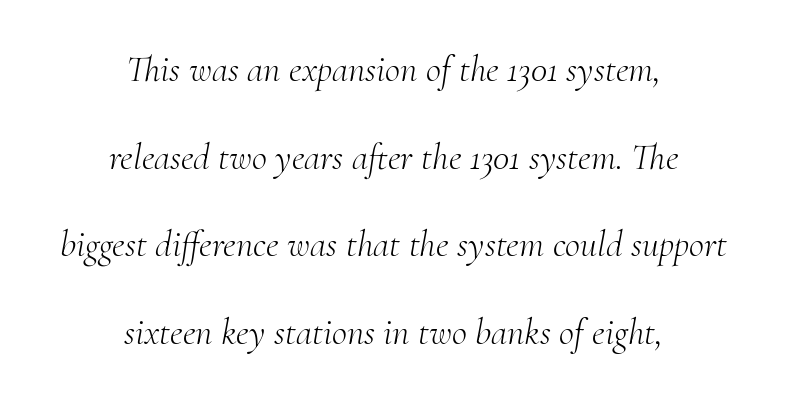
{"serif": "yes", "italic": "yes", "lean": "right", "slant_degrees": 10, "bold": "no", "weight": "light", "width": "normal", "stroke_contrast": "medium", "x_height": "small", "monospaced": "no", "underline": "no", "align": "center", "line_spacing": "loose", "line_spacing_ratio": 2.37, "letter_spacing": "normal", "letter_spacing_em": 0.0, "glyph_px": 37}
